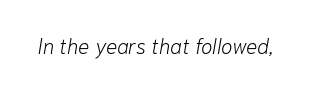
Q: Is the text bold? A: No.
Q: Is the text italic (slanted)? A: Yes, it leans right by about 10 degrees.
Q: Is the text underlined? A: No.
Q: Is the spacing between letters normal or unusually wide? A: Normal.
